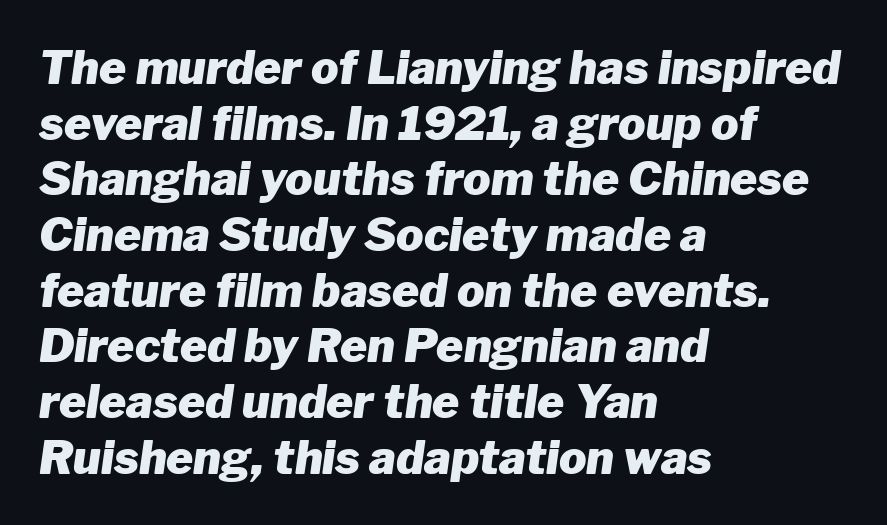
{"italic": "yes", "lean": "right", "slant_degrees": 8, "bold": "yes", "weight": "heavy", "width": "normal", "stroke_contrast": "low", "x_height": "medium", "monospaced": "no", "underline": "no", "align": "left", "line_spacing_ratio": 1.21, "letter_spacing": "normal", "letter_spacing_em": 0.0, "glyph_px": 46}
